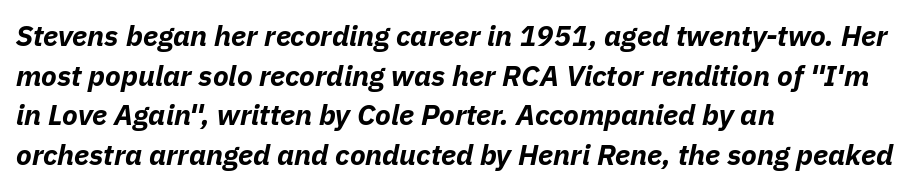
Is this a fixed-width face? No — the glyphs have proportional, varying widths. The typesetter chose a ragged-right arrangement here. Here the glyphs are tracked normally, forming tight word shapes. The whole block is typeset with a tilt. A typesetter would call this leading conventional body-copy spacing. Weight check: bold — yes, fully.
